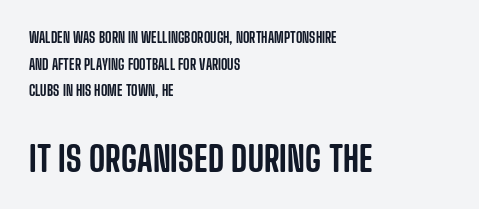
The image shows 35 px condensed sans-serif type, upright; set left-aligned, loose line spacing (1.9x), normal letter spacing, not underlined; the second (bottom) block is 2.5x larger; low stroke contrast and a large x-height.
